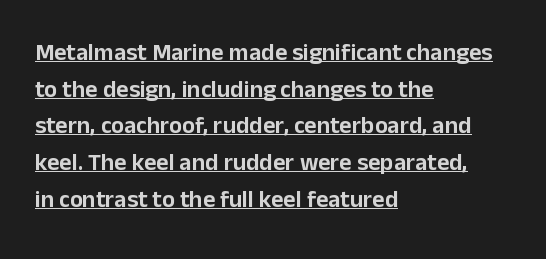
{"italic": "no", "underline": "yes", "align": "left", "line_spacing": "normal", "line_spacing_ratio": 1.53, "letter_spacing": "normal", "letter_spacing_em": 0.0, "glyph_px": 24}
